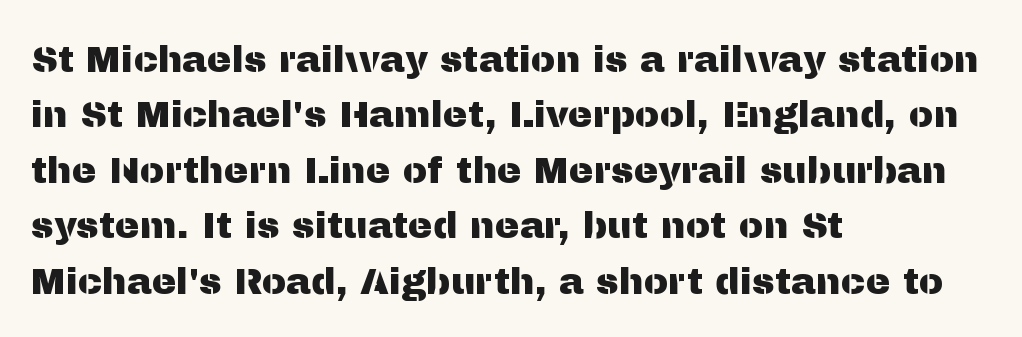
The designer left line spacing at the default. The baseline area is clear. The type sits square on the baseline with zero lean. Look at the tracking — it's just the regular setting, nothing added.
